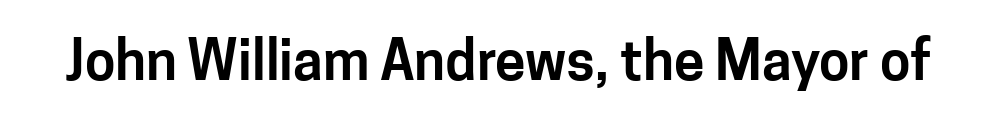
Q: Is the text italic (slanted)? A: No, it is upright.
Q: Is the typeface a serif or a sans-serif typeface? A: Sans-serif.
Q: Is the text underlined? A: No.
Q: Is the spacing between letters normal or unusually wide? A: Normal.
Q: Width (condensed, normal, or wide)? A: Normal.
Q: Stroke contrast? A: Low.
Q: x-height? A: Medium.
Q: Monospaced? A: No.
